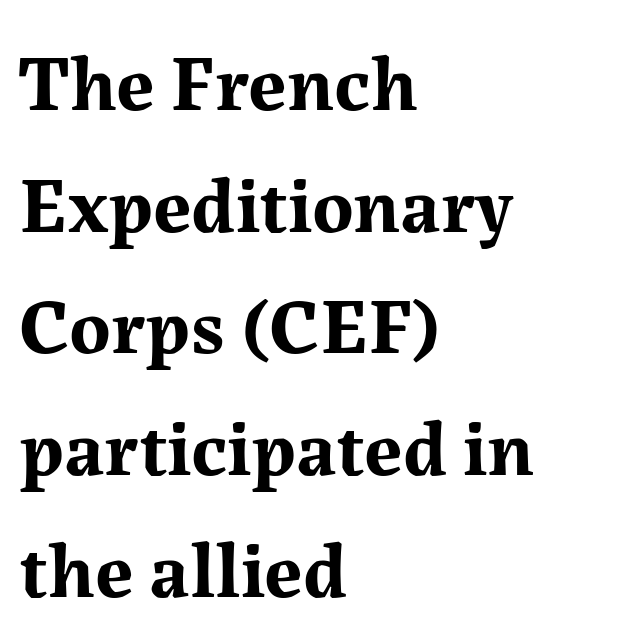
{"serif": "yes", "italic": "no", "bold": "yes", "weight": "bold", "width": "normal", "stroke_contrast": "medium", "x_height": "medium", "monospaced": "no", "underline": "no", "align": "left", "line_spacing": "normal", "line_spacing_ratio": 1.54, "letter_spacing": "normal", "letter_spacing_em": 0.0, "glyph_px": 79}
